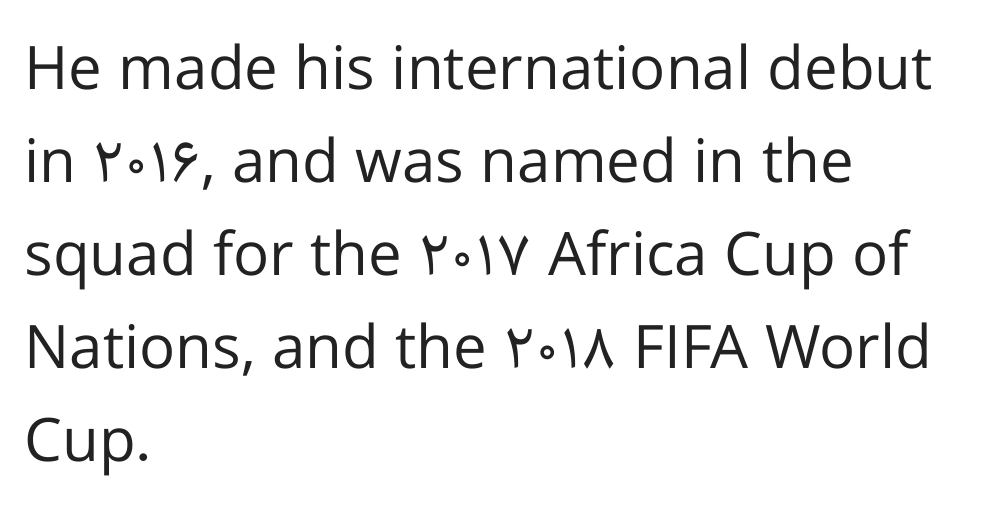
Q: Is the text bold? A: No.
Q: Is the text italic (slanted)? A: No, it is upright.
Q: Is the typeface a serif or a sans-serif typeface? A: Sans-serif.
Q: Is the text underlined? A: No.
Q: How is the paragraph aligned? A: Left-aligned.
Q: Is the spacing between letters normal or unusually wide? A: Normal.
Q: Is the spacing between lines tight, normal or loose? A: Normal.
Q: Width (condensed, normal, or wide)? A: Normal.
Q: Stroke contrast? A: Low.
Q: x-height? A: Medium.
Q: Monospaced? A: No.
